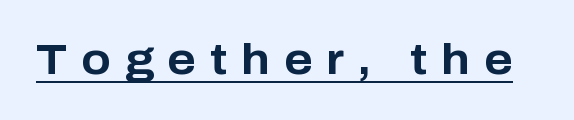
These lines were composed using upright roman letters. Each letter's strokes conclude bluntly, with no projecting serifs. I'd describe the lettering as bold — thick and assertive. Words appear elongated and porous because spacing is wide. What decoration does the sample have? An underline. Think of a printed novel: that variable character pitch is what you see here.
